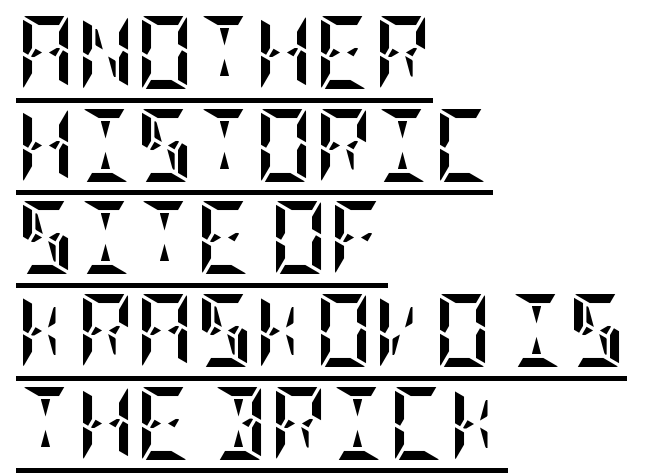
The image shows 73 px semibold, condensed type, upright; set left-aligned, normal line spacing (1.27x), normal letter spacing, underlined; low stroke contrast and a large x-height.
